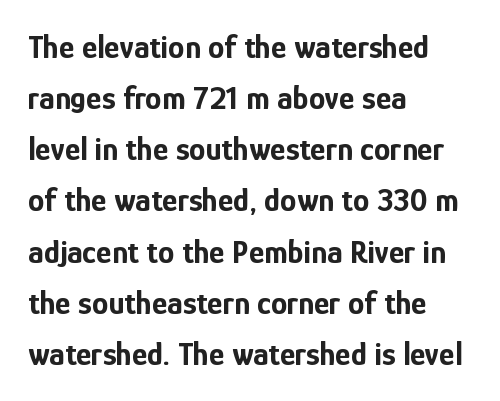
Q: Is the text bold? A: Yes.
Q: Is the text italic (slanted)? A: No, it is upright.
Q: Is the typeface a serif or a sans-serif typeface? A: Sans-serif.
Q: Is the text underlined? A: No.
Q: How is the paragraph aligned? A: Left-aligned.
Q: Is the spacing between letters normal or unusually wide? A: Normal.
Q: Is the spacing between lines tight, normal or loose? A: Normal.
Q: Width (condensed, normal, or wide)? A: Condensed.
Q: Stroke contrast? A: Low.
Q: x-height? A: Medium.
Q: Monospaced? A: No.
